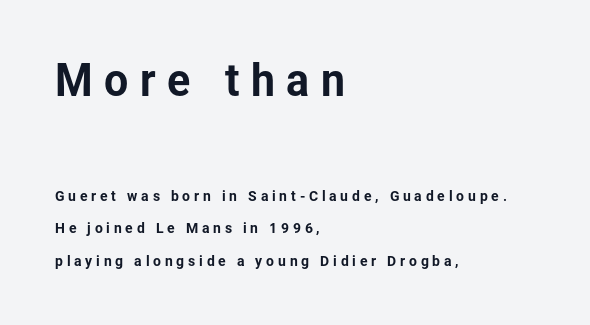
{"serif": "no", "italic": "no", "width": "normal", "stroke_contrast": "low", "x_height": "medium", "monospaced": "no", "underline": "no", "align": "left", "line_spacing": "loose", "line_spacing_ratio": 2.3, "letter_spacing": "wide", "letter_spacing_em": 0.27, "larger_block": "first", "size_ratio": 3.07, "glyph_px": 43}
